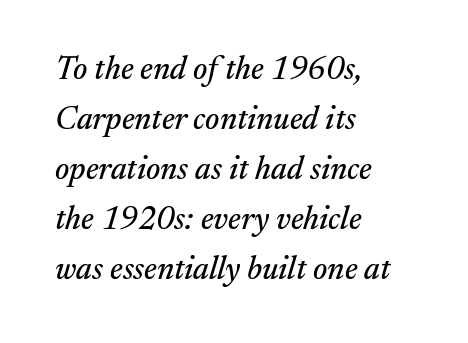
The image shows 32 px serif type, italic (leaning right); set left-aligned, normal line spacing (1.56x), normal letter spacing, not underlined; medium stroke contrast and a medium x-height.
